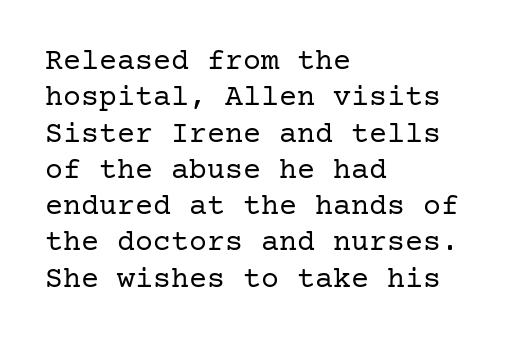
{"serif": "yes", "italic": "no", "bold": "no", "weight": "regular", "width": "normal", "stroke_contrast": "low", "x_height": "medium", "underline": "no", "align": "left", "line_spacing_ratio": 1.21, "letter_spacing": "normal", "letter_spacing_em": 0.0, "glyph_px": 30}
